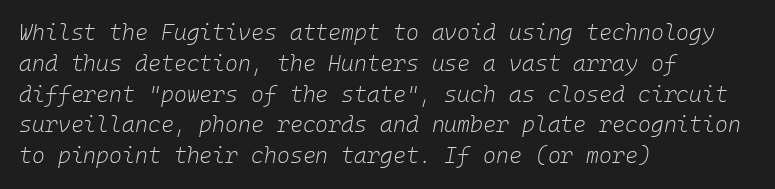
{"italic": "yes", "lean": "right", "slant_degrees": 10, "bold": "no", "underline": "no", "align": "left", "line_spacing": "normal", "line_spacing_ratio": 1.4, "letter_spacing": "normal", "letter_spacing_em": 0.0, "glyph_px": 22}
